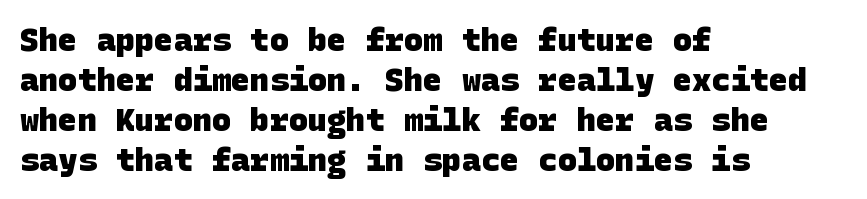
The image shows 32 px heavy sans-serif type; set left-aligned, normal line spacing (1.25x), normal letter spacing, not underlined; low stroke contrast and a large x-height.
